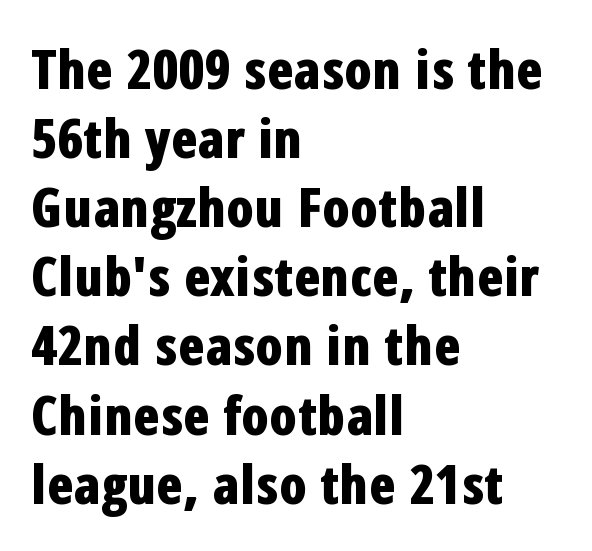
The image shows 54 px bold, condensed sans-serif type, upright; set left-aligned, normal line spacing (1.28x), normal letter spacing, not underlined; low stroke contrast and a medium x-height.
